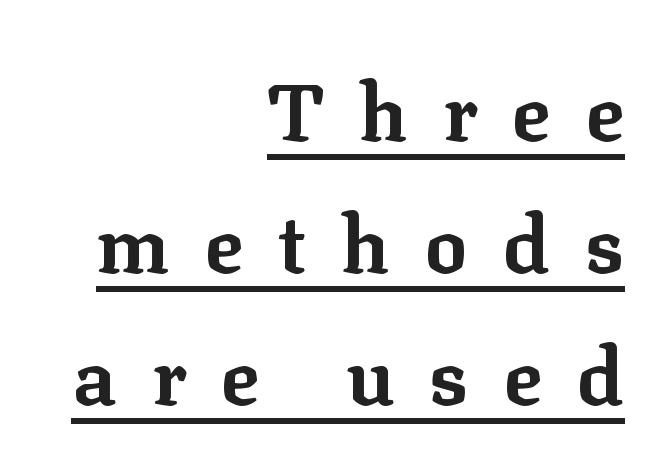
A normal amount of white space separates one row of letters from the next. Spacing verdict: proportional, widths tailored to each character. The sample has been set heavy, in full bold. One-word summary of the alignment: right. Has an underline been added? It has.
